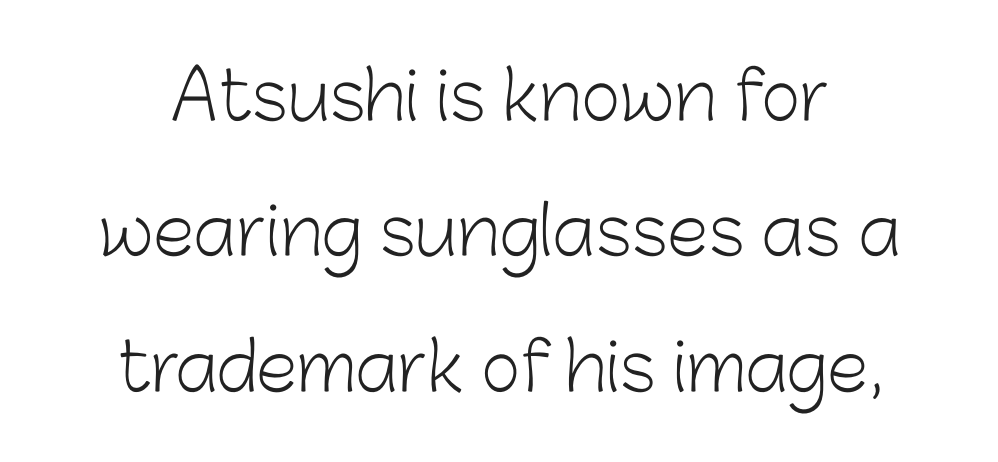
Nothing unusual about the tracking: characters are spaced as the font intends. Rows of type keep a wide berth in the vertical direction. Counters stay open thanks to moderate or lighter strokes. Italic? Not at all — the glyphs are vertical. The glyphs are unaccompanied by any horizontal stroke below them. A typesetter would call this proportional, since set widths differ per character.
